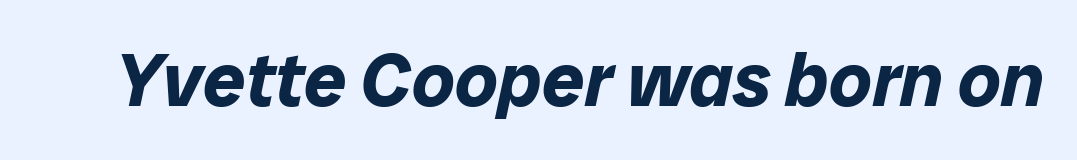
Q: Is the text bold? A: Yes.
Q: Is the text italic (slanted)? A: Yes, it leans right by about 12 degrees.
Q: Is the text underlined? A: No.
Q: Is the spacing between letters normal or unusually wide? A: Normal.
Q: Width (condensed, normal, or wide)? A: Normal.
Q: Stroke contrast? A: Low.
Q: x-height? A: Medium.
Q: Monospaced? A: No.
